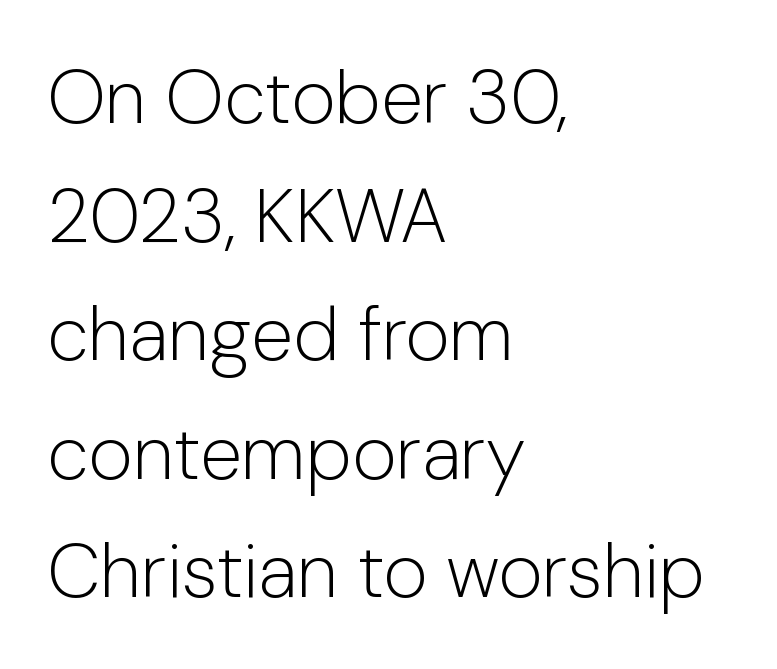
Q: Is the text bold? A: No.
Q: Is the text italic (slanted)? A: No, it is upright.
Q: Is the typeface a serif or a sans-serif typeface? A: Sans-serif.
Q: Is the text underlined? A: No.
Q: How is the paragraph aligned? A: Left-aligned.
Q: Is the spacing between letters normal or unusually wide? A: Normal.
Q: Is the spacing between lines tight, normal or loose? A: Normal.
Q: Width (condensed, normal, or wide)? A: Normal.
Q: Stroke contrast? A: Low.
Q: x-height? A: Medium.
Q: Monospaced? A: No.
